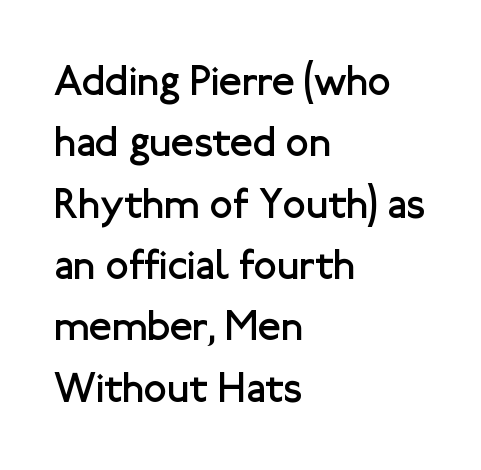
Vertical stems look standard width or narrower in stroke. The font's upright variant was chosen for this text. Regular leading. Each row of text sits above clean, open space.
